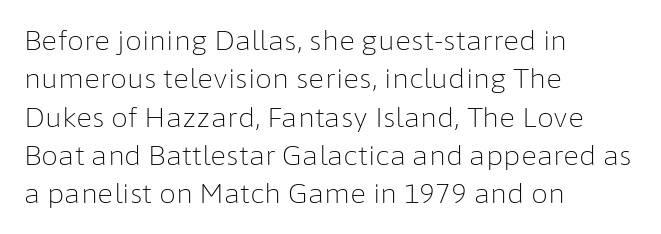
Q: Is the text bold? A: No.
Q: Is the text italic (slanted)? A: No, it is upright.
Q: Is the text underlined? A: No.
Q: How is the paragraph aligned? A: Left-aligned.
Q: Is the spacing between letters normal or unusually wide? A: Normal.
Q: Is the spacing between lines tight, normal or loose? A: Normal.
